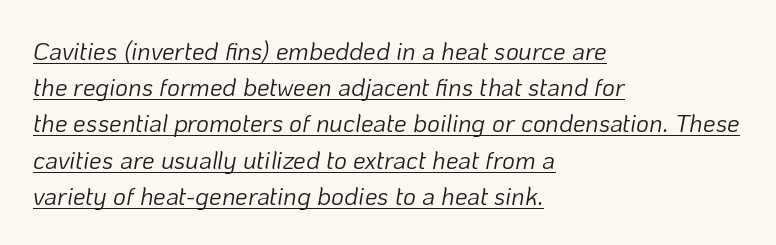
The text carries the slant typical of an italic or oblique font. The compositor pushed each line to the left boundary. This is not heavy type; no bold has been used. Evenly set lines give the paragraph a standard silhouette.
